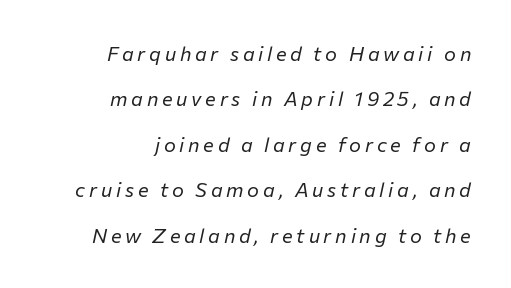
Q: Is the text bold? A: No.
Q: Is the text italic (slanted)? A: Yes, it leans right by about 12 degrees.
Q: Is the text underlined? A: No.
Q: How is the paragraph aligned? A: Right-aligned.
Q: Is the spacing between lines tight, normal or loose? A: Loose.
